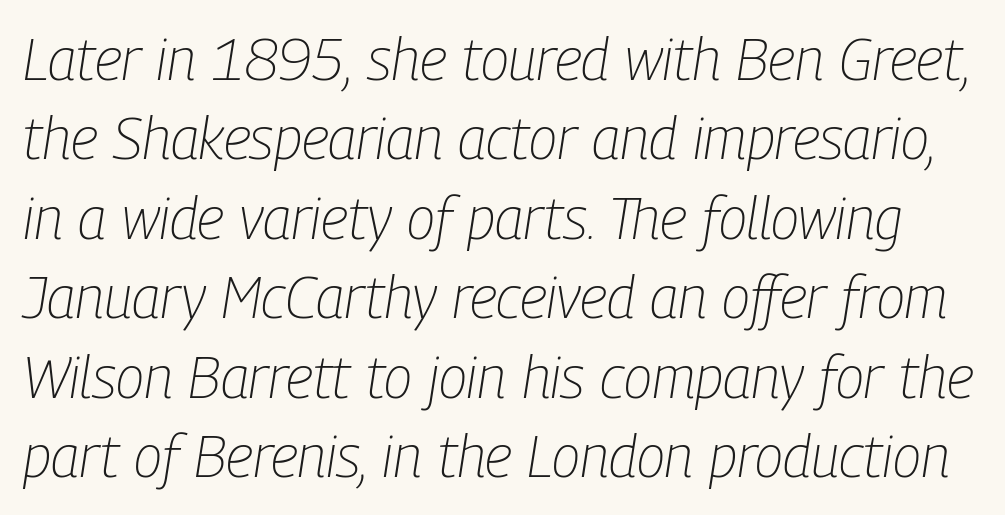
This reads as an unemphasized weight, regular at the heaviest. Do the characters align in a grid? No, the font is proportional. This is oblique type, the kind used for emphasis or titles. Each new line begins a customary step beneath the previous one. Short note: letters normally spaced.
